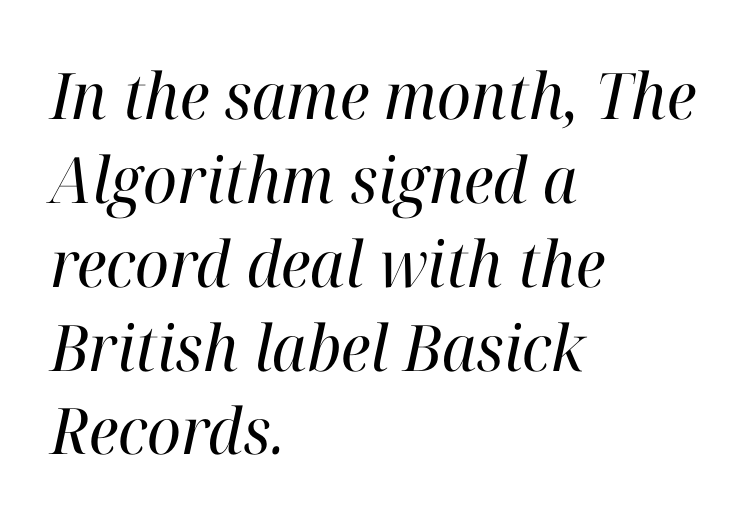
Q: Is the text bold? A: No.
Q: Is the text italic (slanted)? A: Yes, it leans right by about 12 degrees.
Q: Is the typeface a serif or a sans-serif typeface? A: Serif.
Q: Is the text underlined? A: No.
Q: How is the paragraph aligned? A: Left-aligned.
Q: Is the spacing between letters normal or unusually wide? A: Normal.
Q: Is the spacing between lines tight, normal or loose? A: Normal.
Q: Width (condensed, normal, or wide)? A: Normal.
Q: Stroke contrast? A: High.
Q: x-height? A: Medium.
Q: Monospaced? A: No.
